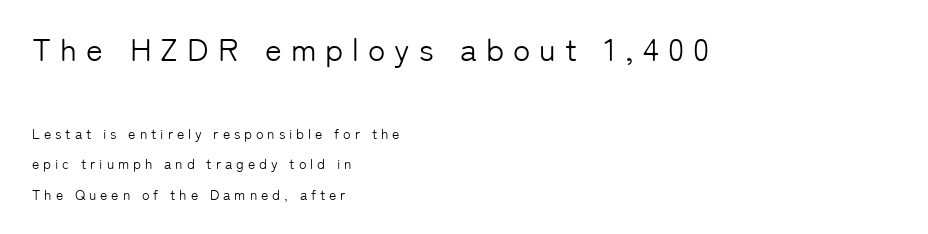
{"serif": "no", "italic": "no", "bold": "no", "weight": "light", "width": "normal", "stroke_contrast": "low", "x_height": "medium", "monospaced": "no", "underline": "no", "align": "left", "line_spacing": "loose", "line_spacing_ratio": 2.15, "letter_spacing": "wide", "letter_spacing_em": 0.28, "larger_block": "first", "size_ratio": 2.29, "glyph_px": 32}
